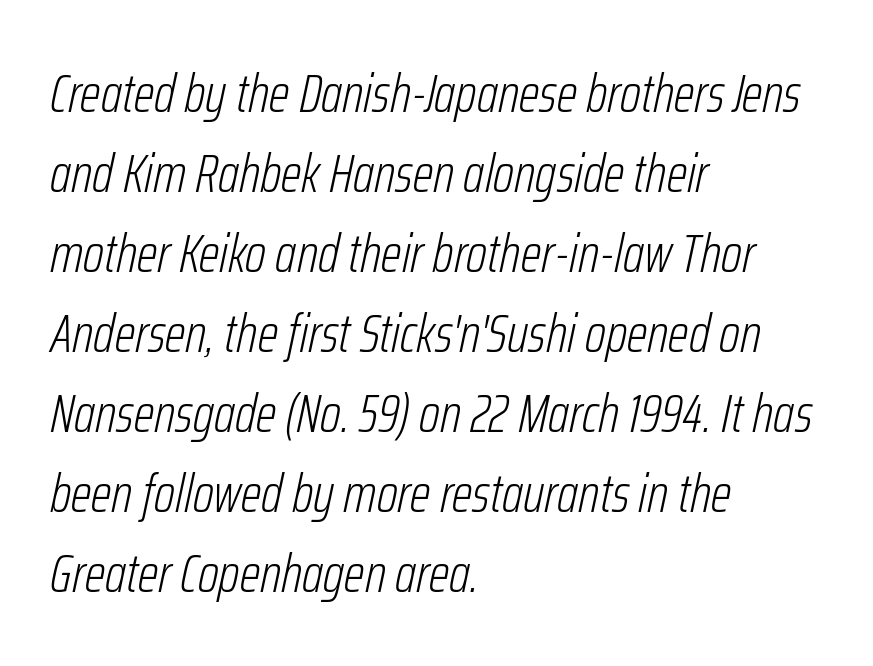
Varying glyph widths throughout — classic text-font behaviour. What's the leading like? Ordinary, nothing unusual. Weight: regular or lighter. Yep, that's italic — everything's leaning. The zone under the glyphs is completely vacant. Short note: letters normally spaced.
